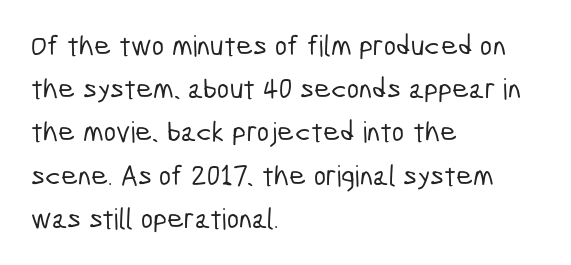
{"serif": "no", "width": "condensed", "stroke_contrast": "low", "x_height": "medium", "monospaced": "no", "underline": "no", "align": "left", "line_spacing": "normal", "line_spacing_ratio": 1.49, "letter_spacing": "normal", "letter_spacing_em": 0.0, "glyph_px": 29}
